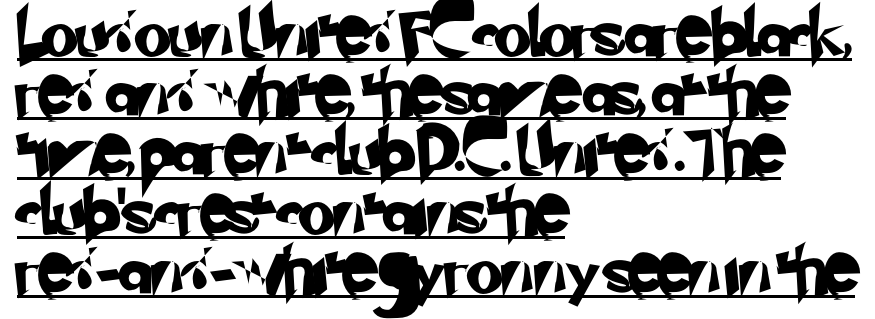
The image shows 47 px sans-serif type; set left-aligned, normal line spacing (1.26x), normal letter spacing, underlined; low stroke contrast and a small x-height.
